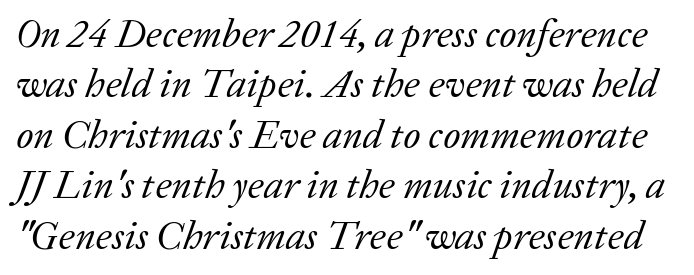
Inter-character spacing is left at the font's built-in metrics. Look at the bottom of the vertical strokes: they flare into serifs here. The strokes carry an ordinary text weight at most. These lines are rendered in a variable-pitch font.
